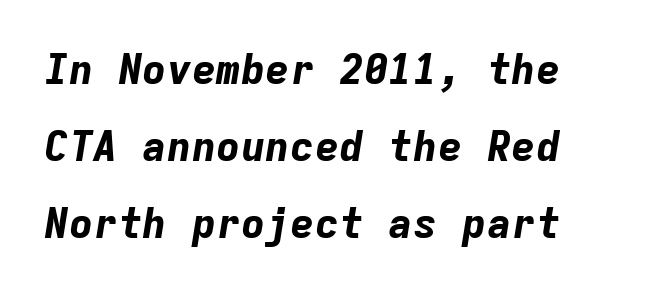
These lines are rendered in a fixed-pitch font. Pretty heavy lettering here — definitely bold. The face used here has a pronounced slope to its letters. Tracking value appears to be zero — textbook default spacing.
